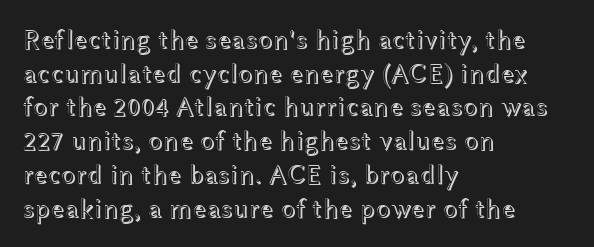
The image shows 27 px text type, upright; set left-aligned, normal line spacing (1.25x), normal letter spacing, not underlined.
